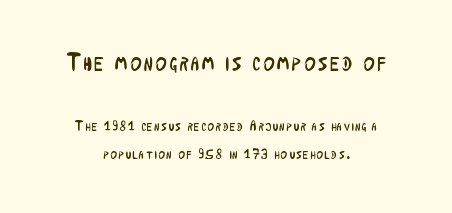
The image shows 24 px text type, upright; set centered, loose line spacing (2.02x), not underlined; the first (top) block is 1.71x larger.
